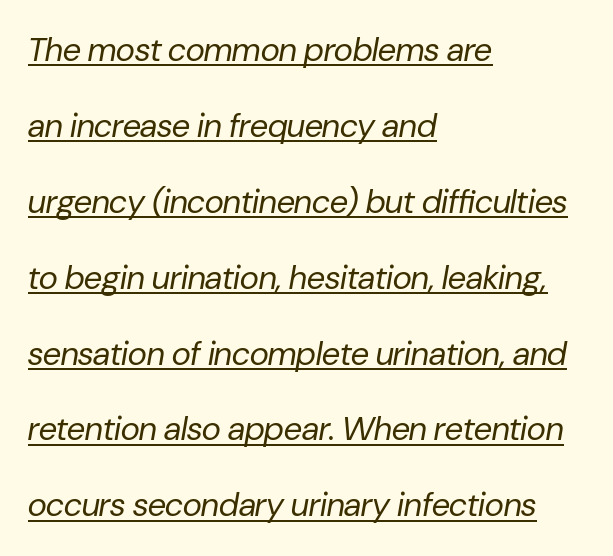
The image shows 33 px regular-weight type, italic (leaning right); set left-aligned, loose line spacing (2.3x), normal letter spacing, underlined; low stroke contrast and a medium x-height.
